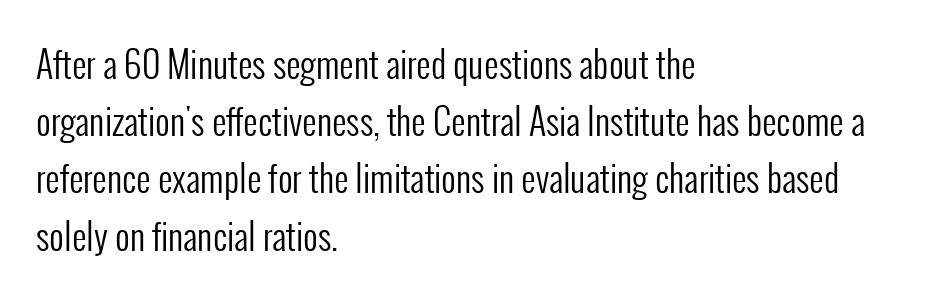
The image shows 36 px regular-weight, condensed sans-serif type, upright; set left-aligned, normal line spacing (1.59x), normal letter spacing, not underlined; low stroke contrast and a medium x-height.
